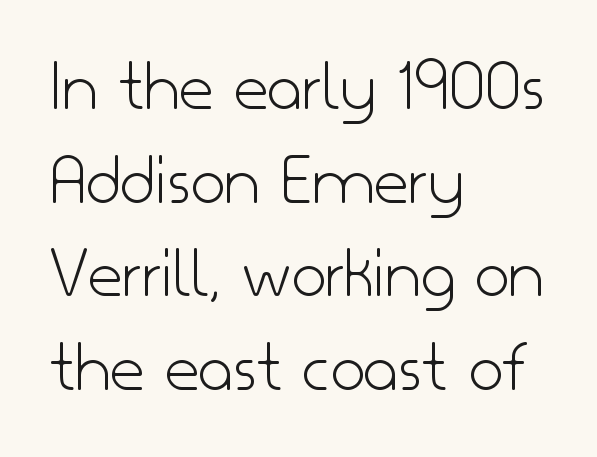
{"serif": "no", "italic": "no", "bold": "no", "weight": "light", "width": "normal", "stroke_contrast": "low", "x_height": "small", "monospaced": "no", "underline": "no", "align": "left", "line_spacing": "normal", "line_spacing_ratio": 1.25, "letter_spacing": "normal", "letter_spacing_em": 0.0, "glyph_px": 75}
